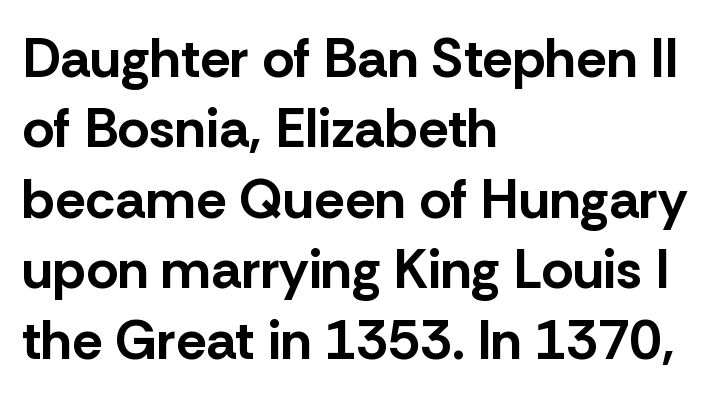
{"serif": "no", "italic": "no", "bold": "yes", "weight": "bold", "width": "normal", "stroke_contrast": "low", "x_height": "medium", "monospaced": "no", "underline": "no", "align": "left", "line_spacing": "normal", "line_spacing_ratio": 1.28, "letter_spacing": "normal", "letter_spacing_em": 0.0, "glyph_px": 55}
